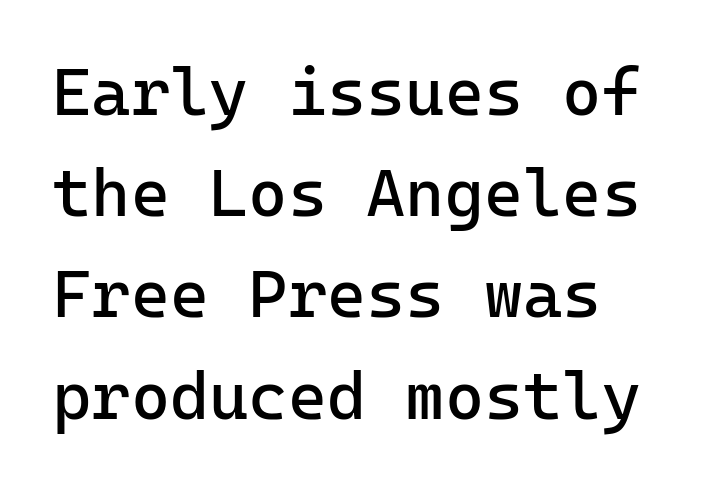
Q: Is the text bold? A: No.
Q: Is the text italic (slanted)? A: No, it is upright.
Q: Is the typeface a serif or a sans-serif typeface? A: Sans-serif.
Q: Is the text underlined? A: No.
Q: How is the paragraph aligned? A: Left-aligned.
Q: Is the spacing between letters normal or unusually wide? A: Normal.
Q: Is the spacing between lines tight, normal or loose? A: Normal.
Q: Width (condensed, normal, or wide)? A: Normal.
Q: Stroke contrast? A: Low.
Q: x-height? A: Medium.
Q: Monospaced? A: Yes.
